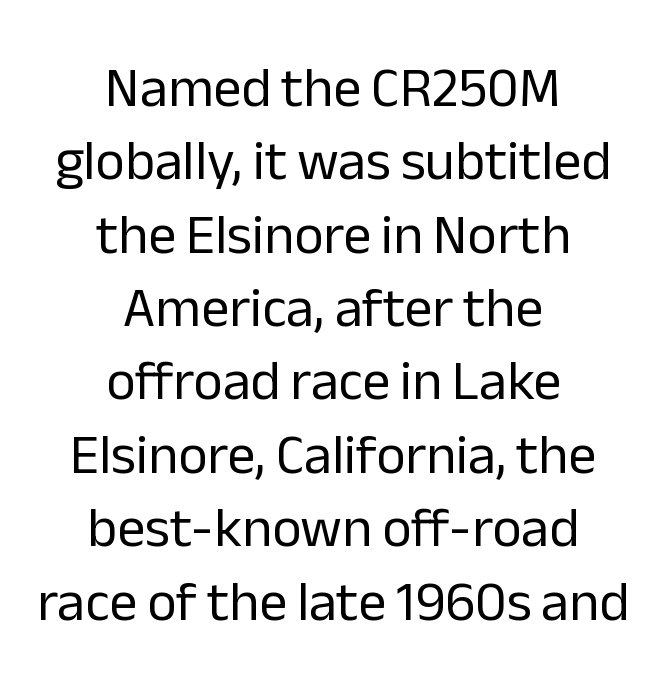
Q: Is the text bold? A: No.
Q: Is the text italic (slanted)? A: No, it is upright.
Q: Is the typeface a serif or a sans-serif typeface? A: Sans-serif.
Q: Is the text underlined? A: No.
Q: How is the paragraph aligned? A: Centered.
Q: Is the spacing between letters normal or unusually wide? A: Normal.
Q: Is the spacing between lines tight, normal or loose? A: Normal.
Q: Width (condensed, normal, or wide)? A: Normal.
Q: Stroke contrast? A: Low.
Q: x-height? A: Medium.
Q: Monospaced? A: No.
